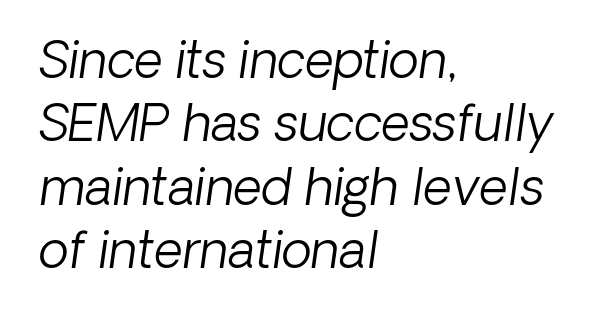
Q: Is the text bold? A: No.
Q: Is the typeface a serif or a sans-serif typeface? A: Sans-serif.
Q: Is the text underlined? A: No.
Q: How is the paragraph aligned? A: Left-aligned.
Q: Is the spacing between letters normal or unusually wide? A: Normal.
Q: Is the spacing between lines tight, normal or loose? A: Normal.
Q: Width (condensed, normal, or wide)? A: Normal.
Q: Stroke contrast? A: Low.
Q: x-height? A: Medium.
Q: Monospaced? A: No.
